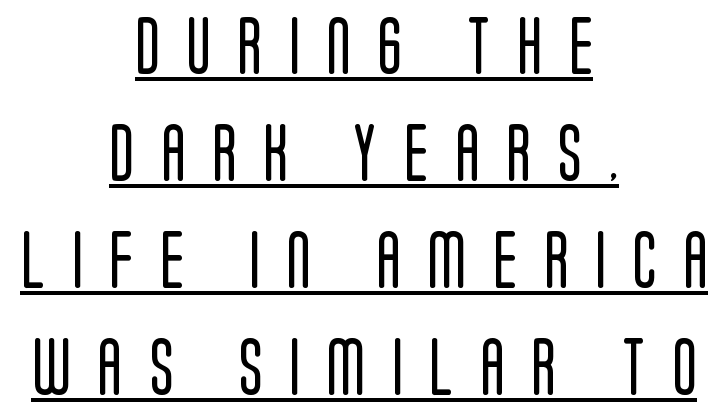
Spacing verdict: proportional, widths tailored to each character. The lines are quadded center. Students, observe the line beneath the letters — that is underlining. The passage shown has open, widely tracked lettering throughout. Ascenders rise straight up at ninety degrees. Letters have the restrained weight of plain body copy at most.
